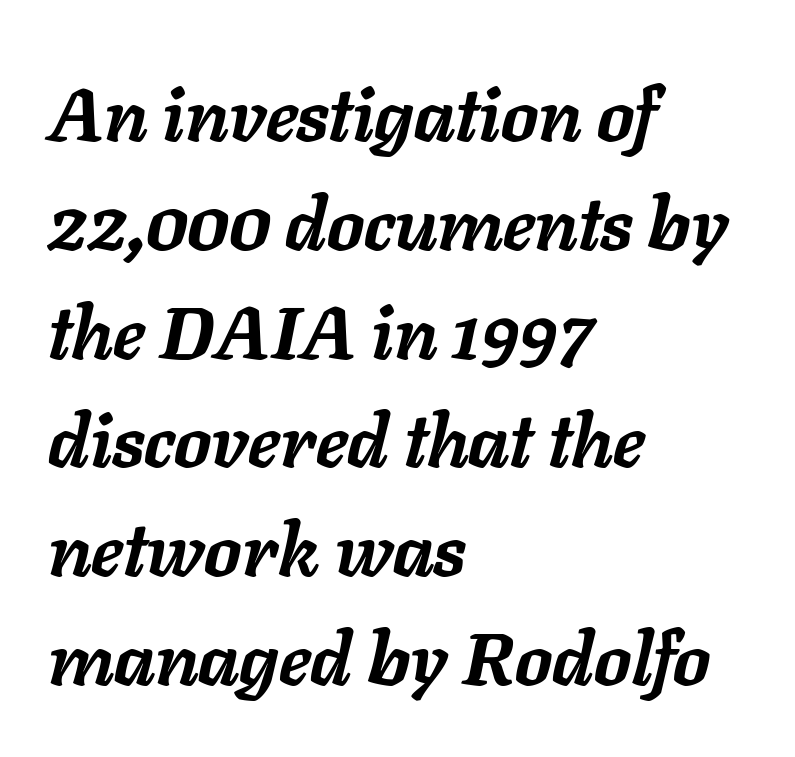
Q: Is the text bold? A: Yes.
Q: Is the text italic (slanted)? A: Yes, it leans right by about 11 degrees.
Q: Is the text underlined? A: No.
Q: How is the paragraph aligned? A: Left-aligned.
Q: Is the spacing between letters normal or unusually wide? A: Normal.
Q: Is the spacing between lines tight, normal or loose? A: Normal.
Q: Width (condensed, normal, or wide)? A: Normal.
Q: Stroke contrast? A: Low.
Q: x-height? A: Medium.
Q: Monospaced? A: No.
